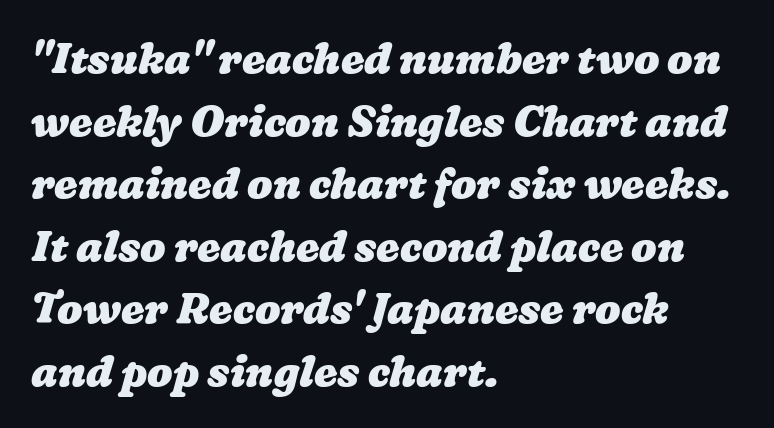
{"bold": "yes", "weight": "heavy", "width": "wide", "stroke_contrast": "low", "x_height": "medium", "monospaced": "no", "underline": "no", "align": "left", "line_spacing": "normal", "line_spacing_ratio": 1.49, "letter_spacing": "normal", "letter_spacing_em": 0.0, "glyph_px": 42}
